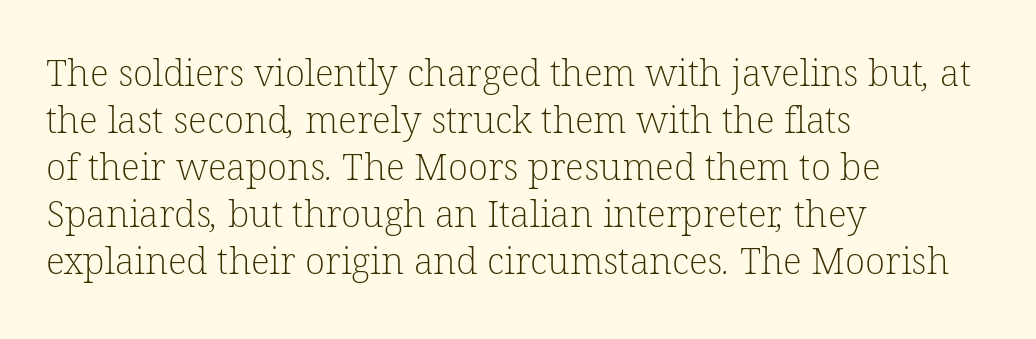
Q: Is the text bold? A: No.
Q: Is the typeface a serif or a sans-serif typeface? A: Serif.
Q: Is the text underlined? A: No.
Q: How is the paragraph aligned? A: Left-aligned.
Q: Is the spacing between letters normal or unusually wide? A: Normal.
Q: Is the spacing between lines tight, normal or loose? A: Normal.
Q: Width (condensed, normal, or wide)? A: Normal.
Q: Stroke contrast? A: Low.
Q: x-height? A: Medium.
Q: Monospaced? A: No.
